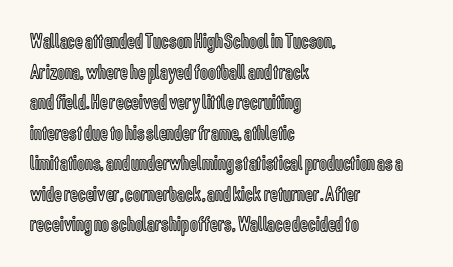
The image shows 22 px text type, upright; set left-aligned, normal line spacing (1.39x), normal letter spacing, not underlined.
